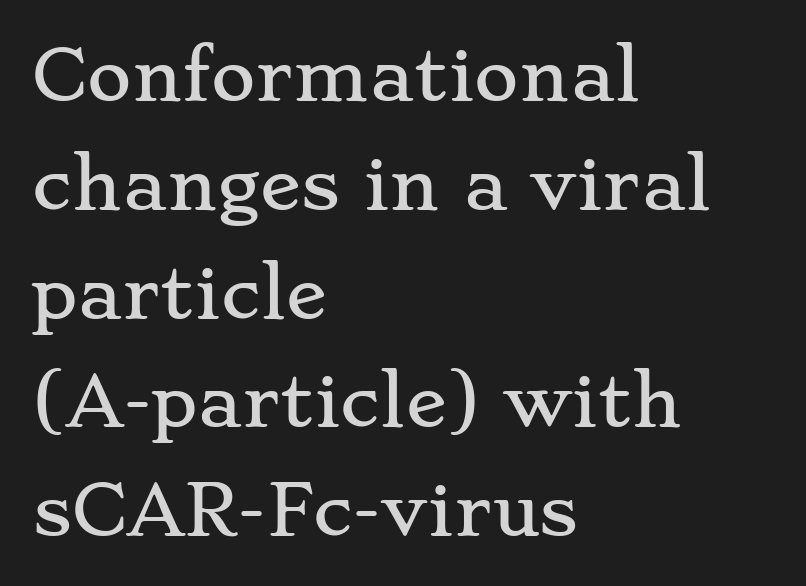
Look at the bottom of the vertical strokes: they flare into serifs here. Line starts are locked; line ends wander. Each letter keeps its own natural width here, so spacing adapts to shape. Every character sits straight up, as roman type does. Rule under the text: the space is simply empty. Line spacing here is normal.
